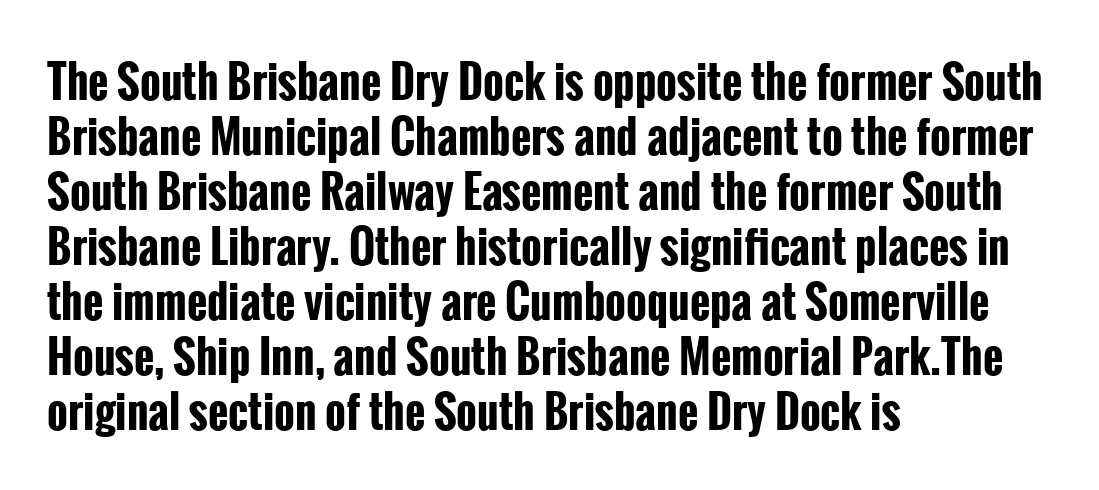
Q: Is the text bold? A: Yes.
Q: Is the text italic (slanted)? A: No, it is upright.
Q: Is the typeface a serif or a sans-serif typeface? A: Sans-serif.
Q: Is the text underlined? A: No.
Q: How is the paragraph aligned? A: Left-aligned.
Q: Is the spacing between letters normal or unusually wide? A: Normal.
Q: Is the spacing between lines tight, normal or loose? A: Normal.
Q: Width (condensed, normal, or wide)? A: Condensed.
Q: Stroke contrast? A: Low.
Q: x-height? A: Medium.
Q: Monospaced? A: No.
